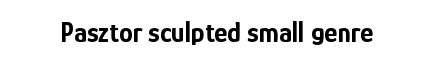
Q: Is the text bold? A: Yes.
Q: Is the text italic (slanted)? A: No, it is upright.
Q: Is the typeface a serif or a sans-serif typeface? A: Sans-serif.
Q: Is the text underlined? A: No.
Q: Is the spacing between letters normal or unusually wide? A: Normal.
Q: Width (condensed, normal, or wide)? A: Condensed.
Q: Stroke contrast? A: Low.
Q: x-height? A: Medium.
Q: Monospaced? A: No.
